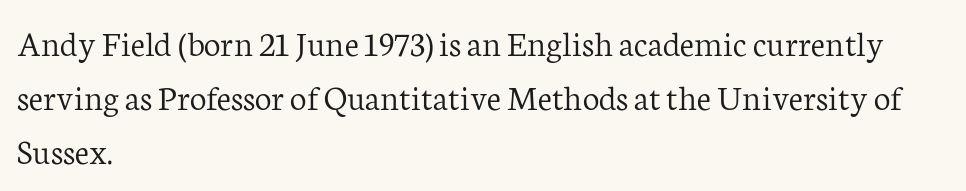
Q: Is the text bold? A: No.
Q: Is the text italic (slanted)? A: No, it is upright.
Q: Is the typeface a serif or a sans-serif typeface? A: Serif.
Q: Is the text underlined? A: No.
Q: How is the paragraph aligned? A: Left-aligned.
Q: Is the spacing between letters normal or unusually wide? A: Normal.
Q: Is the spacing between lines tight, normal or loose? A: Normal.
Q: Width (condensed, normal, or wide)? A: Normal.
Q: Stroke contrast? A: Low.
Q: x-height? A: Medium.
Q: Monospaced? A: No.
